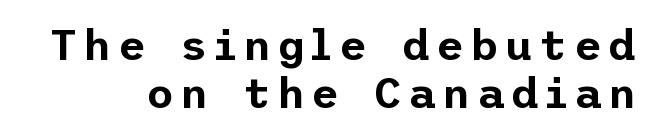
Q: Is the text italic (slanted)? A: No, it is upright.
Q: Is the typeface a serif or a sans-serif typeface? A: Sans-serif.
Q: Is the text underlined? A: No.
Q: Is the spacing between lines tight, normal or loose? A: Tight.
Q: Width (condensed, normal, or wide)? A: Normal.
Q: Stroke contrast? A: Low.
Q: x-height? A: Medium.
